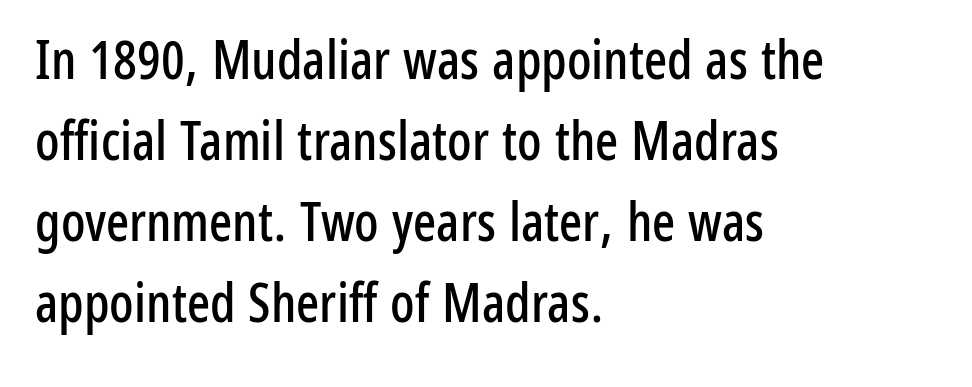
The image shows 54 px condensed sans-serif type, upright; set left-aligned, normal line spacing (1.5x), normal letter spacing, not underlined; low stroke contrast and a medium x-height.
